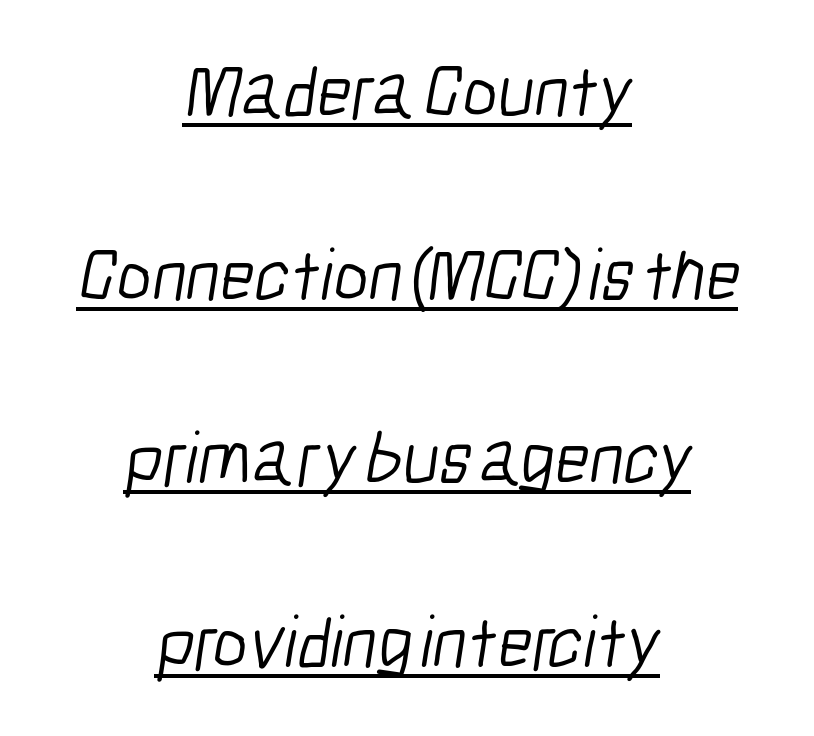
{"serif": "no", "bold": "no", "weight": "light", "width": "condensed", "stroke_contrast": "low", "x_height": "medium", "monospaced": "no", "underline": "yes", "align": "center", "line_spacing": "loose", "line_spacing_ratio": 2.48, "letter_spacing": "normal", "letter_spacing_em": 0.0, "glyph_px": 74}
